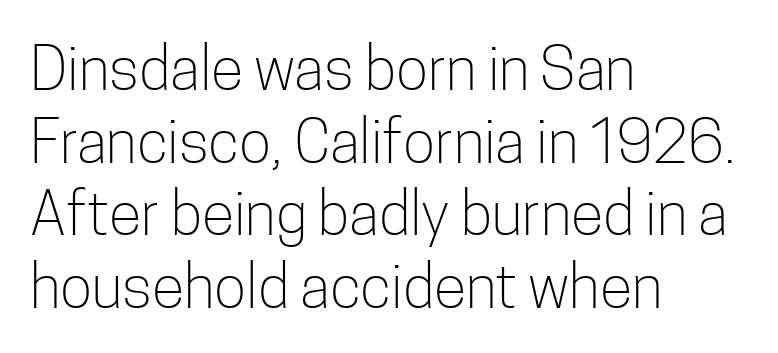
The image shows 60 px light, condensed sans-serif type, upright; set left-aligned, line spacing 1.21x, normal letter spacing, not underlined; low stroke contrast and a medium x-height.
